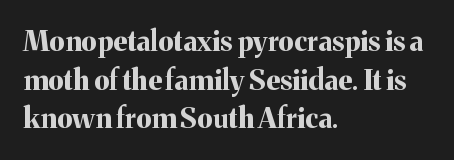
{"serif": "yes", "italic": "no", "bold": "yes", "weight": "bold", "width": "normal", "stroke_contrast": "medium", "x_height": "medium", "monospaced": "no", "underline": "no", "align": "left", "line_spacing": "normal", "line_spacing_ratio": 1.38, "letter_spacing": "normal", "letter_spacing_em": 0.0, "glyph_px": 28}
